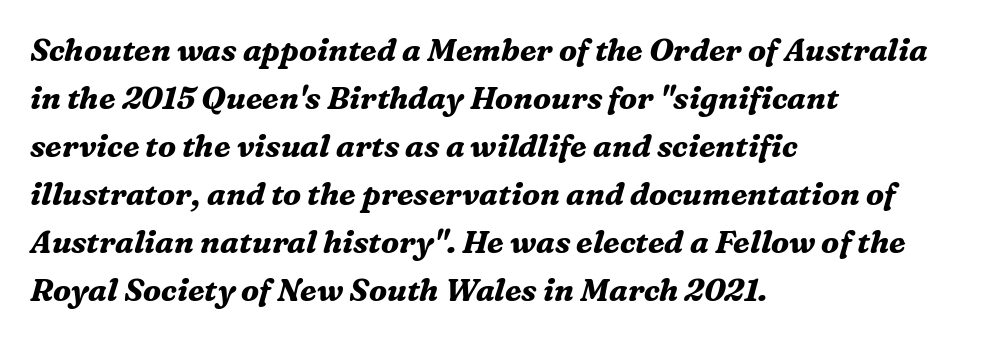
Q: Is the text bold? A: Yes.
Q: Is the text italic (slanted)? A: Yes, it leans right by about 16 degrees.
Q: Is the typeface a serif or a sans-serif typeface? A: Serif.
Q: Is the text underlined? A: No.
Q: How is the paragraph aligned? A: Left-aligned.
Q: Is the spacing between letters normal or unusually wide? A: Normal.
Q: Is the spacing between lines tight, normal or loose? A: Normal.
Q: Width (condensed, normal, or wide)? A: Normal.
Q: Stroke contrast? A: Medium.
Q: x-height? A: Medium.
Q: Monospaced? A: No.
